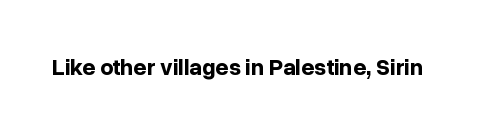
Q: Is the text bold? A: Yes.
Q: Is the text italic (slanted)? A: No, it is upright.
Q: Is the text underlined? A: No.
Q: Is the spacing between letters normal or unusually wide? A: Normal.
